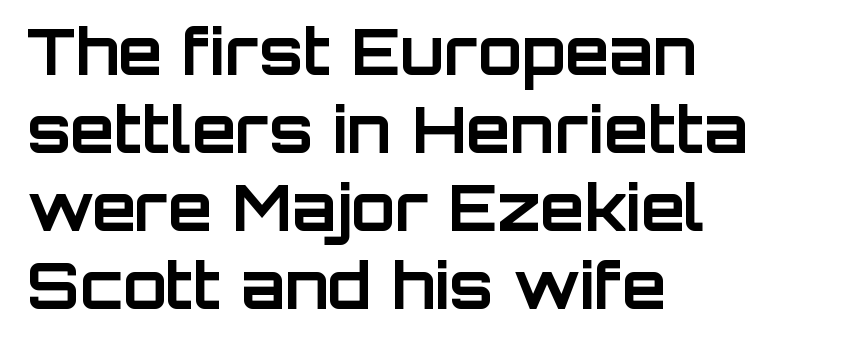
The image shows 64 px bold sans-serif type, upright; set left-aligned, line spacing 1.22x, normal letter spacing, not underlined; low stroke contrast and a large x-height.
